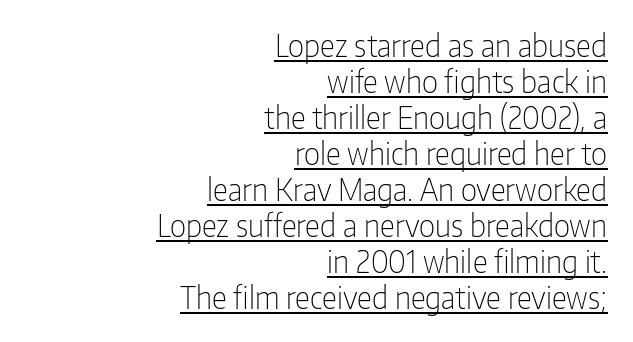
{"serif": "no", "italic": "no", "bold": "no", "weight": "light", "width": "condensed", "stroke_contrast": "low", "x_height": "medium", "monospaced": "no", "underline": "yes", "align": "right", "line_spacing_ratio": 1.2, "letter_spacing": "normal", "letter_spacing_em": 0.0, "glyph_px": 30}
